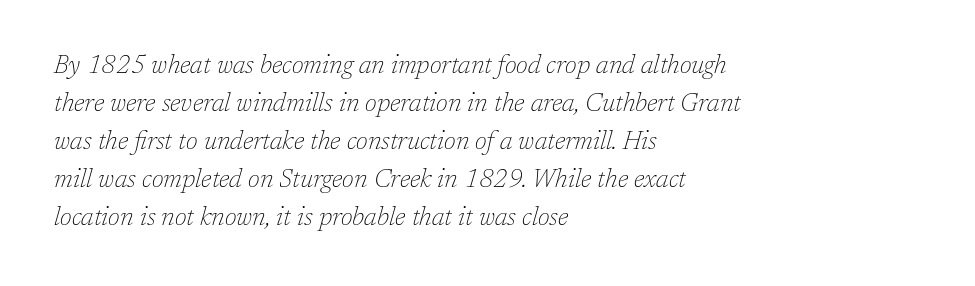
Interline gaps are of average width in this sample. The rag falls on the right side of this text block. Is this a heavy cut? Hardly; it is regular or lighter. In terms of posture, this sample is oblique. Decoration check: the copy has no underline.
